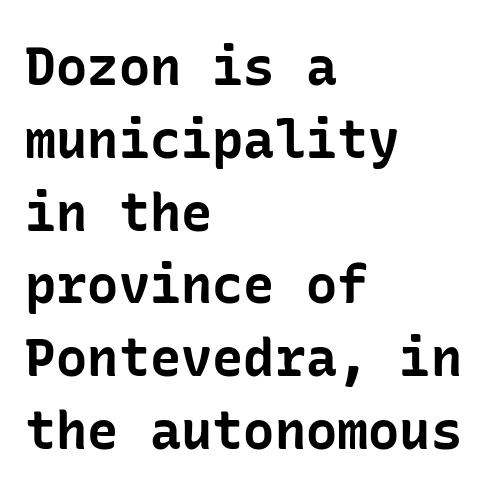
Q: Is the text bold? A: Yes.
Q: Is the text italic (slanted)? A: No, it is upright.
Q: Is the typeface a serif or a sans-serif typeface? A: Sans-serif.
Q: Is the text underlined? A: No.
Q: How is the paragraph aligned? A: Left-aligned.
Q: Is the spacing between letters normal or unusually wide? A: Normal.
Q: Is the spacing between lines tight, normal or loose? A: Normal.
Q: Width (condensed, normal, or wide)? A: Normal.
Q: Stroke contrast? A: Low.
Q: x-height? A: Medium.
